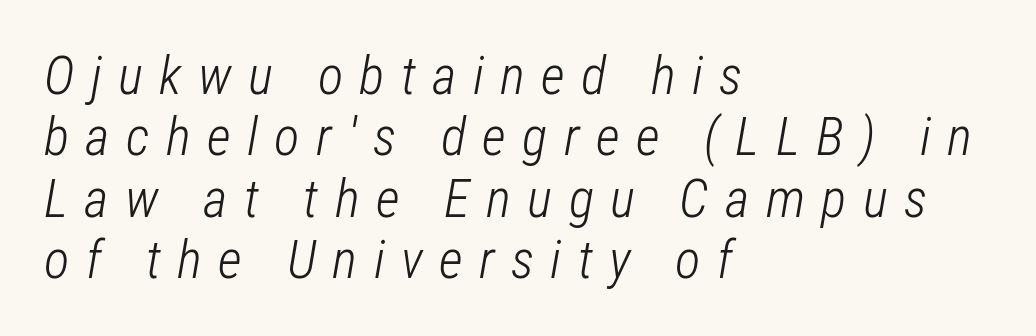
The setting favours the left margin, as ordinary paragraphs usually do. Is this a heavy cut? Hardly; it is regular or lighter. The specimen reads as italic at a glance. Honestly, the letter spacing is so wide it's the main thing you notice. Do the characters align in a grid? No, the font is proportional. The glyphs are unaccompanied by any horizontal stroke below them.
